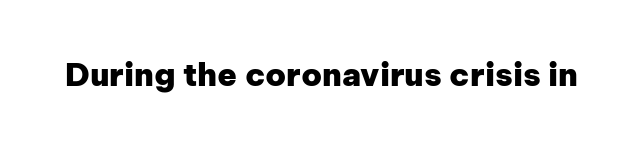
Q: Is the text bold? A: Yes.
Q: Is the text italic (slanted)? A: No, it is upright.
Q: Is the typeface a serif or a sans-serif typeface? A: Sans-serif.
Q: Is the text underlined? A: No.
Q: Is the spacing between letters normal or unusually wide? A: Normal.
Q: Width (condensed, normal, or wide)? A: Normal.
Q: Stroke contrast? A: Low.
Q: x-height? A: Medium.
Q: Monospaced? A: No.
